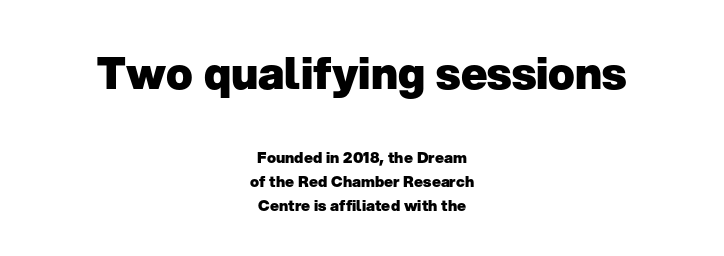
Q: Is the text bold? A: Yes.
Q: Is the text italic (slanted)? A: No, it is upright.
Q: Is the typeface a serif or a sans-serif typeface? A: Sans-serif.
Q: Is the text underlined? A: No.
Q: How is the paragraph aligned? A: Centered.
Q: Is the spacing between letters normal or unusually wide? A: Normal.
Q: Is the spacing between lines tight, normal or loose? A: Normal.
Q: Which block of text is set in a larger size, the first (top) or the second (bottom)? A: The first (top) one.
Q: Width (condensed, normal, or wide)? A: Normal.
Q: Stroke contrast? A: Low.
Q: x-height? A: Medium.
Q: Monospaced? A: No.
